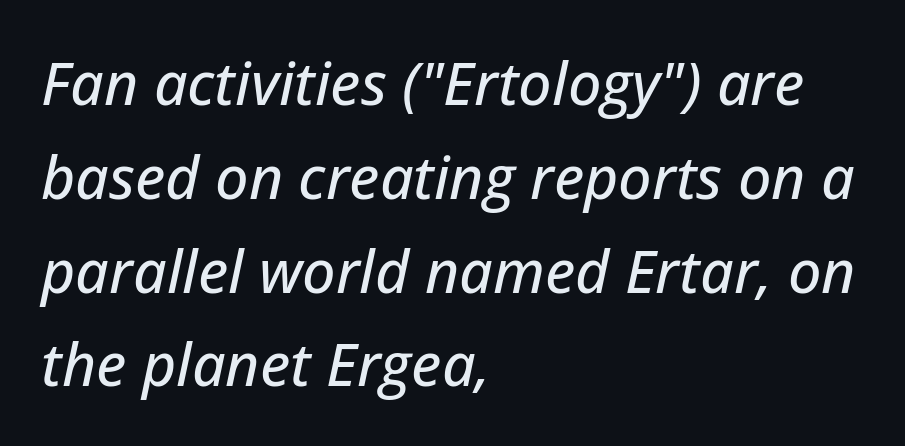
The designer left line spacing at the default. A classic flush-left, rag-right setting is used for this passage. The baseline area is clear. The text carries the slant typical of an italic or oblique font. Do the characters align in a grid? No, the font is proportional.
